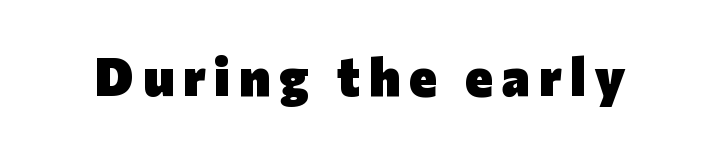
Strong, thick strokes mark this as bold type. The typeface chosen for these lines omits serifs. The foot of each line stays bare and open. A typesetter would call this proportional, since set widths differ per character. Posture: vertical.
